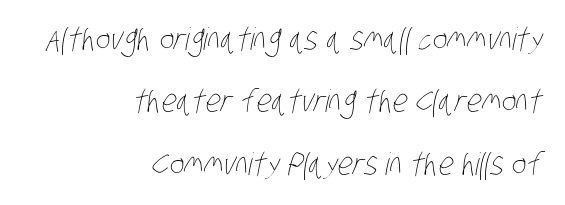
Q: Is the text bold? A: No.
Q: Is the text underlined? A: No.
Q: How is the paragraph aligned? A: Right-aligned.
Q: Is the spacing between letters normal or unusually wide? A: Normal.
Q: Is the spacing between lines tight, normal or loose? A: Loose.
Q: Width (condensed, normal, or wide)? A: Condensed.
Q: Stroke contrast? A: Low.
Q: x-height? A: Large.
Q: Monospaced? A: No.
